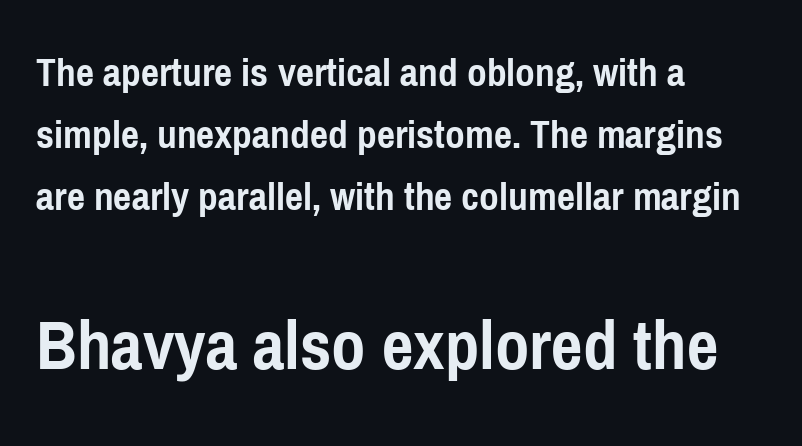
The image shows 75 px semibold, condensed sans-serif type, upright; set left-aligned, normal line spacing (1.44x), normal letter spacing, not underlined; the second (bottom) block is 1.74x larger; low stroke contrast and a medium x-height.
